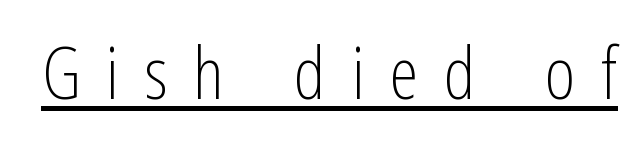
{"serif": "no", "italic": "no", "bold": "no", "weight": "light", "width": "condensed", "stroke_contrast": "low", "x_height": "medium", "monospaced": "no", "underline": "yes", "letter_spacing": "wide", "letter_spacing_em": 0.35, "glyph_px": 73}
